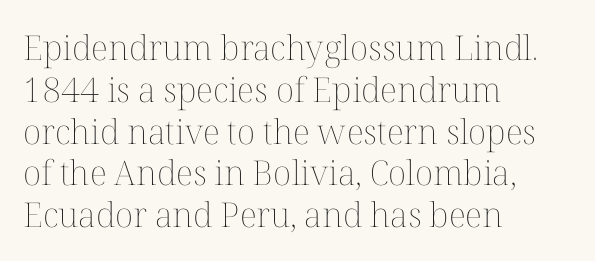
Q: Is the text bold? A: No.
Q: Is the text italic (slanted)? A: No, it is upright.
Q: Is the text underlined? A: No.
Q: How is the paragraph aligned? A: Left-aligned.
Q: Is the spacing between letters normal or unusually wide? A: Normal.
Q: Width (condensed, normal, or wide)? A: Normal.
Q: Stroke contrast? A: Medium.
Q: x-height? A: Medium.
Q: Monospaced? A: No.
